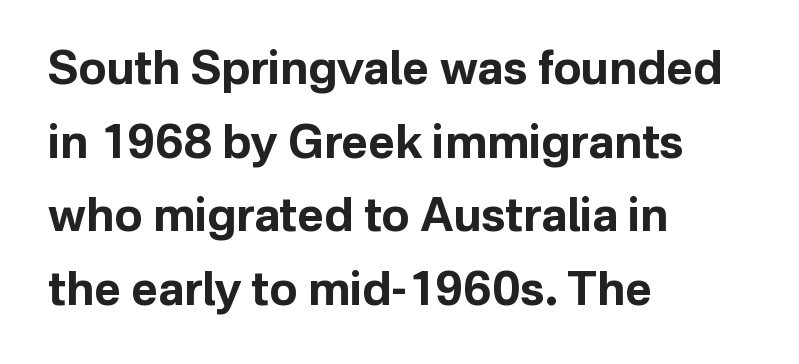
{"serif": "no", "italic": "no", "bold": "yes", "weight": "bold", "width": "normal", "stroke_contrast": "low", "x_height": "medium", "monospaced": "no", "underline": "no", "align": "left", "line_spacing": "normal", "line_spacing_ratio": 1.6, "letter_spacing": "normal", "letter_spacing_em": 0.0, "glyph_px": 46}
